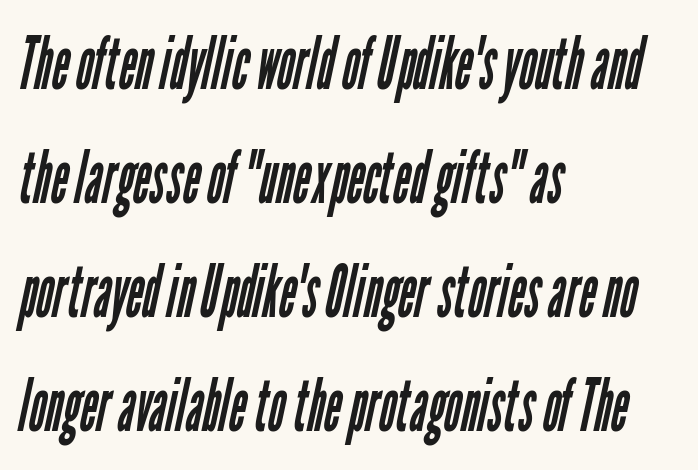
The words here are not underlined. This is not heavy type; no bold has been used. Visually the block forms a straight wall on the left and a jagged coastline on the right. Each new line begins a customary step beneath the previous one.
